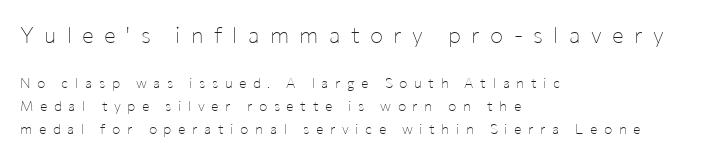
{"italic": "no", "bold": "no", "underline": "no", "align": "left", "line_spacing": "normal", "line_spacing_ratio": 1.63, "letter_spacing": "wide", "letter_spacing_em": 0.47, "larger_block": "first", "size_ratio": 1.57, "glyph_px": 22}
